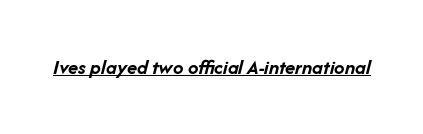
{"italic": "yes", "lean": "right", "slant_degrees": 14, "bold": "yes", "underline": "yes", "letter_spacing": "normal", "letter_spacing_em": 0.0, "glyph_px": 21}
